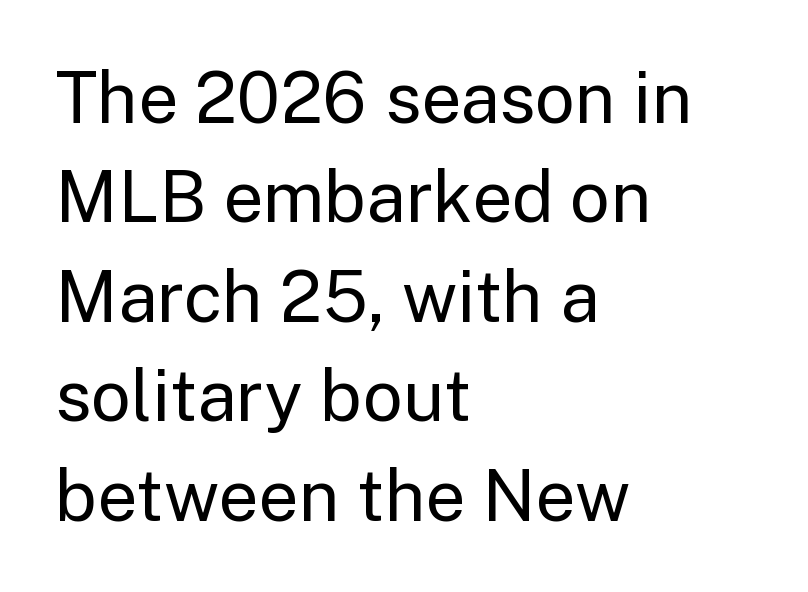
The paragraph has a hard left edge and a soft right edge. Weight: regular or lighter. The lines sit at an ordinary, default distance from one another. The letters stand straight up with perfectly vertical stems. The foot of each line stays bare and open.
